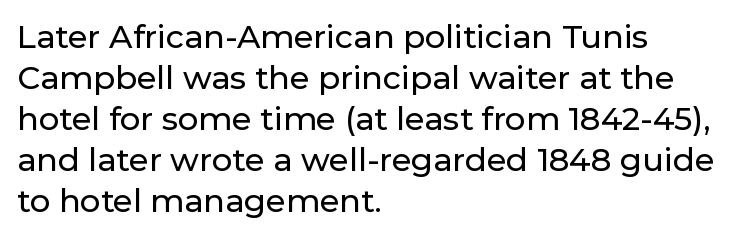
Reading down the block, your eye returns to a fixed left position each line. The rendering shows plain stroke endings on the letterforms — a sans-serif design. The passage shown is typed in a proportional face where columns would drift. It's the straight-up-and-down kind of type.
